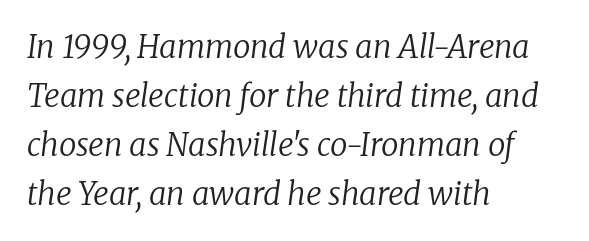
Baseline-to-baseline distance is the conventional proportion of letter height. The strokes carry an ordinary text weight at most. Glyph-to-glyph distance matches everyday printed text. A typesetter would call this proportional, since set widths differ per character. This rendering features lettering with no underline.
